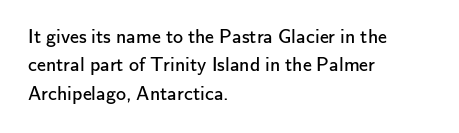
Glyph-to-glyph distance matches everyday printed text. One glance says typical: line gaps are just what's usual. A bare baseline throughout the passage. Does the lettering tilt? It doesn't — this is upright.
